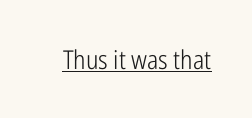
Q: Is the text bold? A: No.
Q: Is the text italic (slanted)? A: No, it is upright.
Q: Is the text underlined? A: Yes.
Q: Is the spacing between letters normal or unusually wide? A: Normal.
